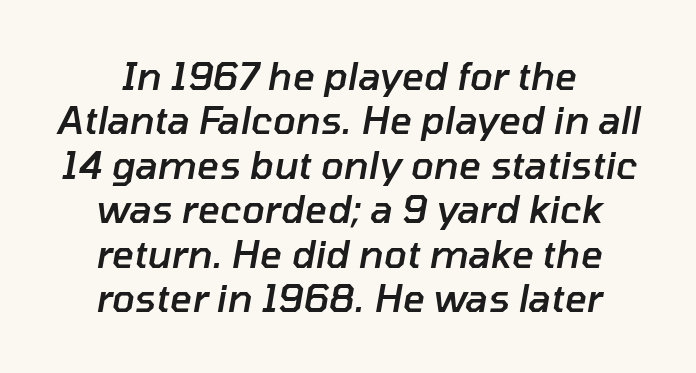
{"italic": "yes", "lean": "right", "slant_degrees": 10, "bold": "semi", "weight": "semibold", "width": "normal", "stroke_contrast": "low", "x_height": "medium", "monospaced": "no", "underline": "no", "line_spacing_ratio": 1.17, "letter_spacing": "normal", "letter_spacing_em": 0.0, "glyph_px": 38}
